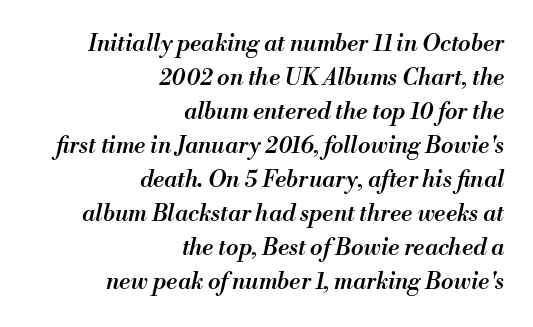
The image shows 23 px text type, italic (leaning right); set right-aligned, normal line spacing (1.48x), normal letter spacing, not underlined.
